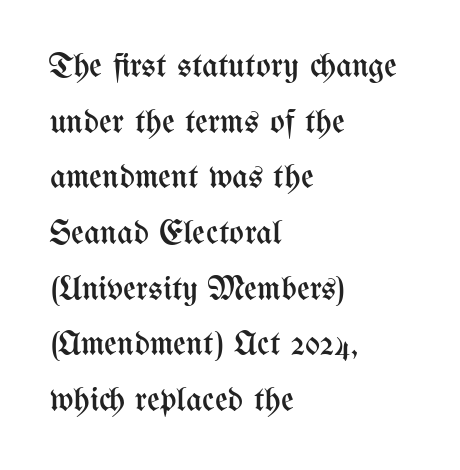
The image shows 35 px regular-weight, condensed type, upright; set left-aligned, normal line spacing (1.59x), normal letter spacing, not underlined; medium stroke contrast and a medium x-height.
